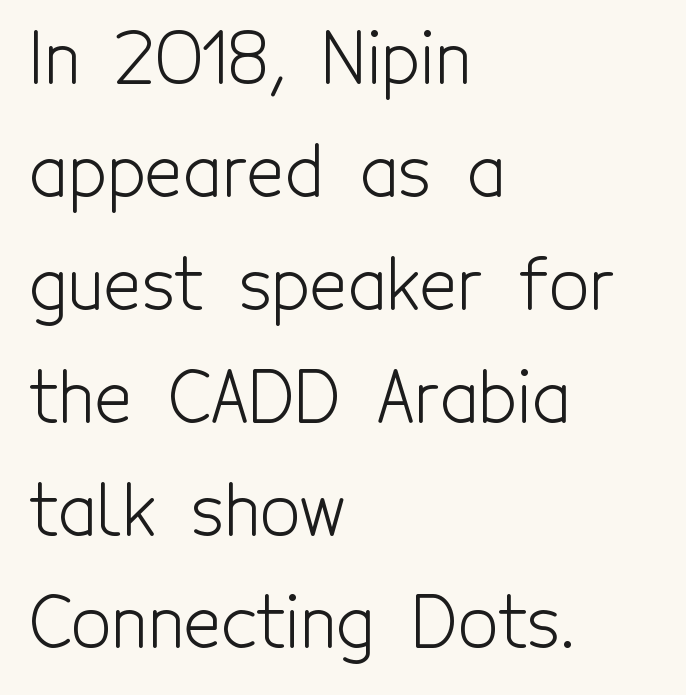
The image shows 71 px light, condensed sans-serif type, upright; set left-aligned, normal line spacing (1.59x), normal letter spacing, not underlined; a medium x-height.
